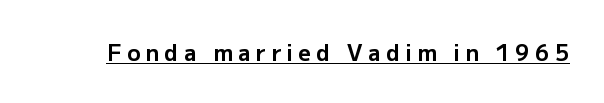
Q: Is the text bold? A: Yes.
Q: Is the text italic (slanted)? A: No, it is upright.
Q: Is the text underlined? A: Yes.
Q: Is the spacing between letters normal or unusually wide? A: Unusually wide.
